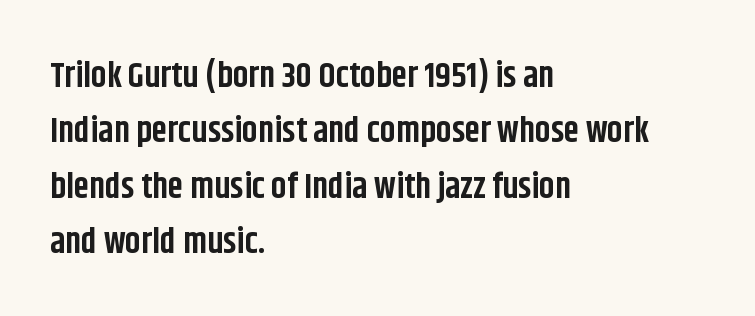
{"serif": "no", "italic": "no", "bold": "yes", "weight": "bold", "width": "condensed", "stroke_contrast": "low", "x_height": "large", "monospaced": "no", "underline": "no", "align": "left", "line_spacing": "normal", "line_spacing_ratio": 1.58, "letter_spacing": "normal", "letter_spacing_em": 0.0, "glyph_px": 35}
